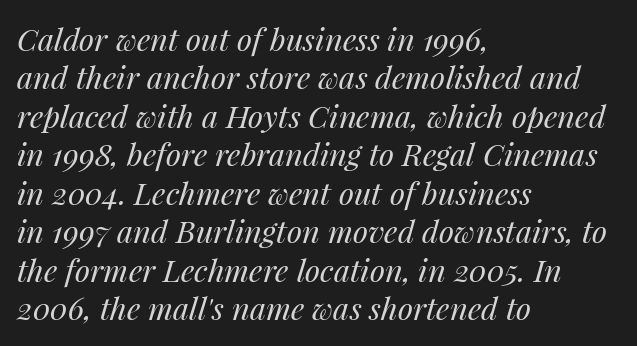
On a weight scale, this lands at 450 or below. The rendering applies a slant to the glyphs. The rendering uses natural spacing where letterforms have individual widths. Characters follow at the spacing the type designer built in. The space directly below the letters is spotless. All the whitespace from short lines collects on the right.
